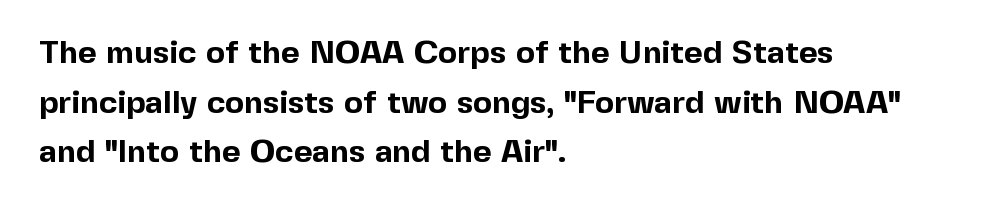
Each letter's strokes conclude bluntly, with no projecting serifs. The passage shown has conventional tracking throughout. A typesetter would mark this as roman, not italic. Note the varied advance widths — an 'i' is clearly narrower than an 'm'.
